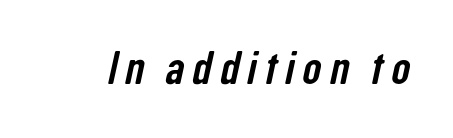
What kind of face is this? One without serifs — a sans. Anything drawn beneath the words? Only blank space. Spacing verdict: proportional, widths tailored to each character.
